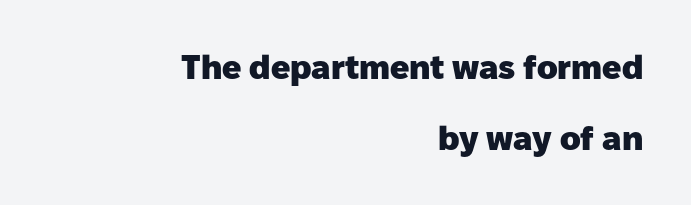
{"serif": "no", "italic": "no", "bold": "yes", "weight": "heavy", "width": "normal", "stroke_contrast": "low", "x_height": "medium", "monospaced": "no", "underline": "no", "align": "right", "line_spacing": "loose", "line_spacing_ratio": 2.08, "letter_spacing": "normal", "letter_spacing_em": 0.0, "glyph_px": 34}
